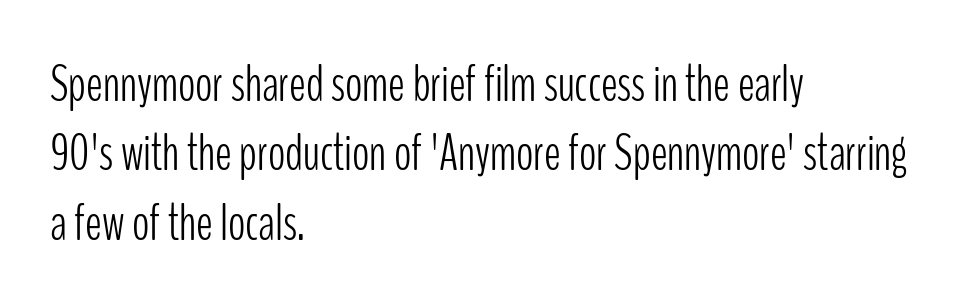
The image shows 51 px light, condensed sans-serif type, upright; set left-aligned, normal line spacing (1.36x), normal letter spacing, not underlined; low stroke contrast and a medium x-height.
